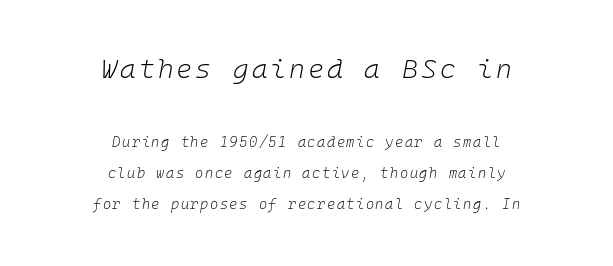
The image shows 27 px text type, italic (leaning right); set centered, loose line spacing (2.23x), not underlined; the first (top) block is 1.93x larger.
